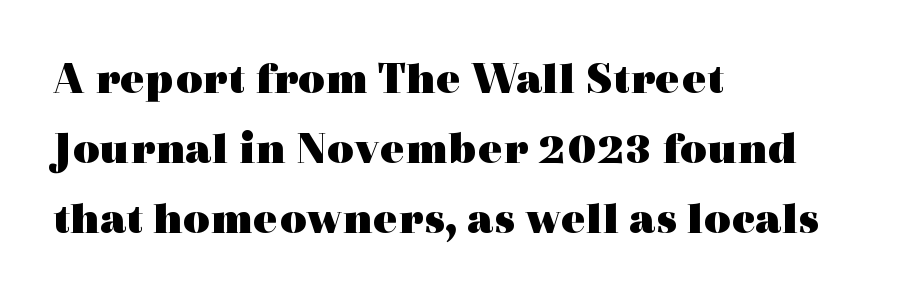
The image shows 46 px heavy, wide serif type, upright; set left-aligned, normal line spacing (1.52x), normal letter spacing, not underlined; a medium x-height.
